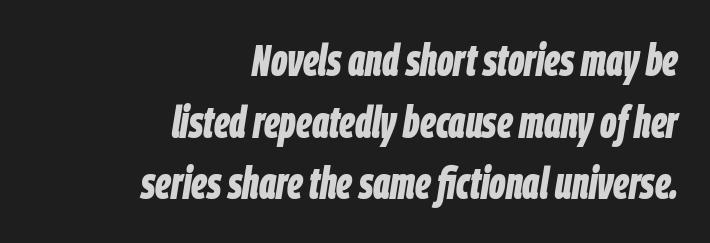
{"italic": "yes", "lean": "right", "slant_degrees": 9, "bold": "yes", "weight": "bold", "width": "condensed", "stroke_contrast": "low", "x_height": "large", "monospaced": "no", "underline": "no", "align": "right", "line_spacing": "normal", "line_spacing_ratio": 1.37, "letter_spacing": "normal", "letter_spacing_em": 0.0, "glyph_px": 45}
